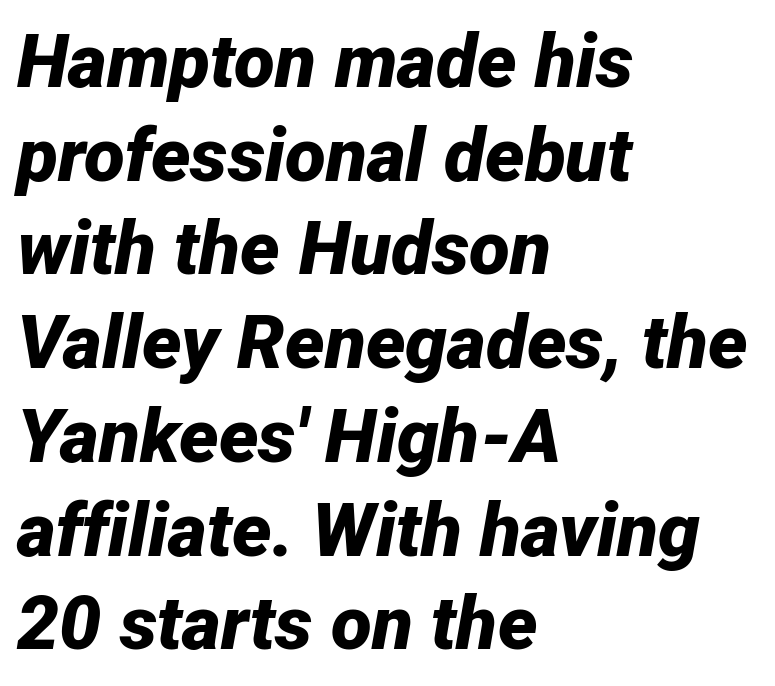
The image shows 75 px bold type, italic (leaning right); set left-aligned, normal line spacing (1.25x), normal letter spacing, not underlined; low stroke contrast and a medium x-height.
